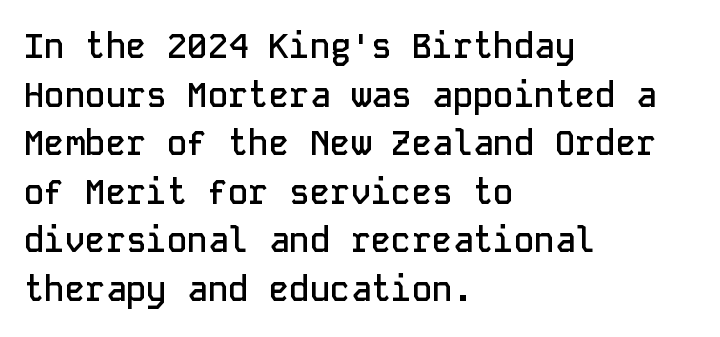
{"serif": "no", "italic": "no", "bold": "semi", "weight": "semibold", "width": "normal", "stroke_contrast": "low", "x_height": "medium", "monospaced": "yes", "underline": "no", "align": "left", "line_spacing": "normal", "line_spacing_ratio": 1.43, "letter_spacing": "normal", "letter_spacing_em": 0.0, "glyph_px": 34}
